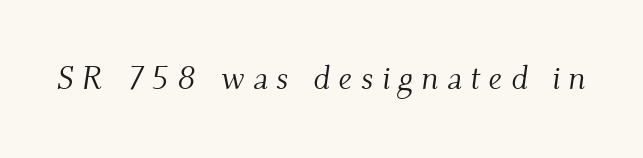
{"serif": "yes", "italic": "yes", "lean": "right", "slant_degrees": 9, "bold": "no", "weight": "light", "width": "normal", "stroke_contrast": "medium", "x_height": "small", "monospaced": "no", "underline": "no", "letter_spacing": "wide", "letter_spacing_em": 0.25, "glyph_px": 33}
